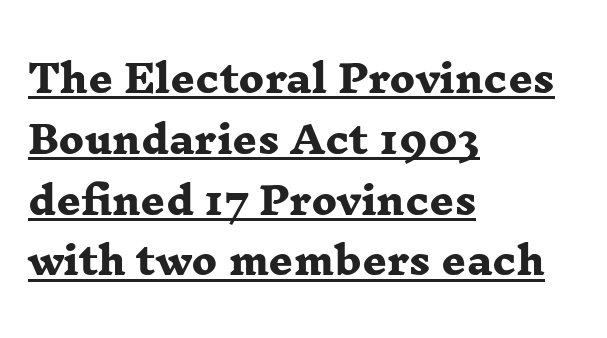
The image shows 38 px heavy, wide serif type; set left-aligned, normal line spacing (1.6x), normal letter spacing, underlined; low stroke contrast and a medium x-height.
